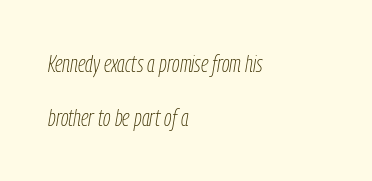
{"italic": "yes", "lean": "right", "slant_degrees": 9, "bold": "no", "underline": "no", "align": "left", "line_spacing": "loose", "line_spacing_ratio": 2.26, "letter_spacing": "normal", "letter_spacing_em": 0.0, "glyph_px": 24}
